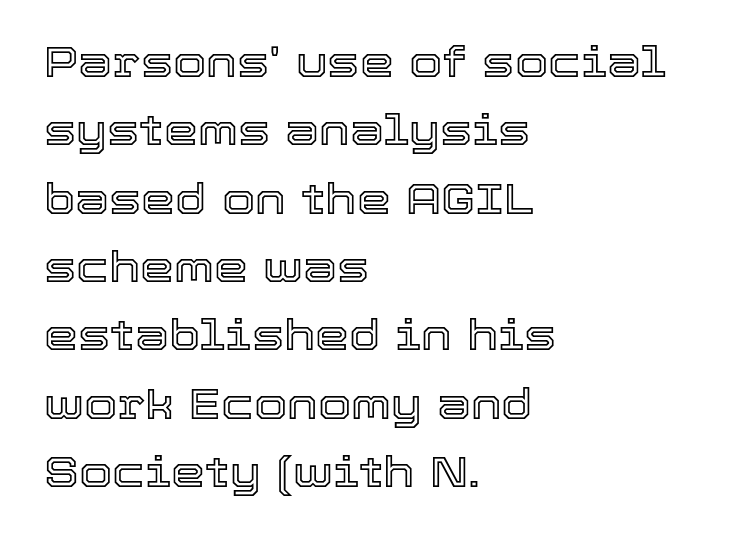
{"italic": "no", "width": "normal", "x_height": "medium", "monospaced": "no", "underline": "no", "align": "left", "line_spacing": "normal", "line_spacing_ratio": 1.59, "letter_spacing": "normal", "letter_spacing_em": 0.0, "glyph_px": 43}
